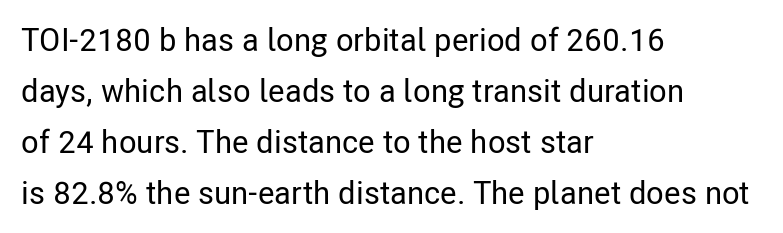
{"serif": "no", "italic": "no", "width": "condensed", "stroke_contrast": "low", "x_height": "medium", "monospaced": "no", "underline": "no", "align": "left", "line_spacing": "normal", "line_spacing_ratio": 1.59, "letter_spacing": "normal", "letter_spacing_em": 0.0, "glyph_px": 32}
